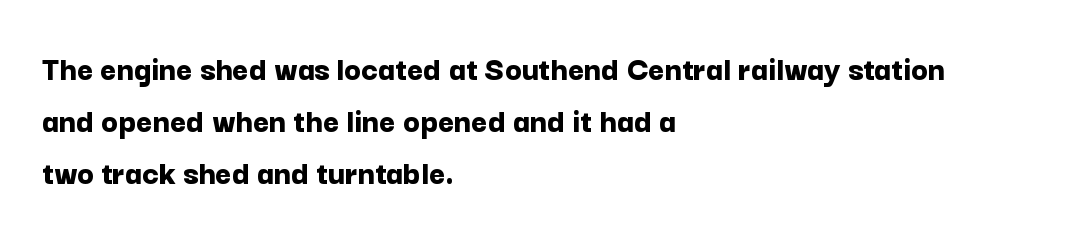
Q: Is the text bold? A: Yes.
Q: Is the text italic (slanted)? A: No, it is upright.
Q: Is the typeface a serif or a sans-serif typeface? A: Sans-serif.
Q: Is the text underlined? A: No.
Q: How is the paragraph aligned? A: Left-aligned.
Q: Is the spacing between letters normal or unusually wide? A: Normal.
Q: Is the spacing between lines tight, normal or loose? A: Normal.
Q: Width (condensed, normal, or wide)? A: Normal.
Q: Stroke contrast? A: Low.
Q: x-height? A: Medium.
Q: Monospaced? A: No.
